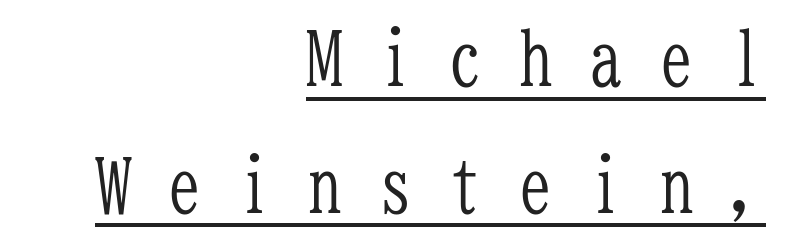
{"serif": "yes", "italic": "no", "bold": "no", "weight": "light", "width": "condensed", "stroke_contrast": "low", "x_height": "medium", "monospaced": "yes", "underline": "yes", "align": "right", "line_spacing_ratio": 1.71, "letter_spacing": "wide", "letter_spacing_em": 0.45, "glyph_px": 74}
